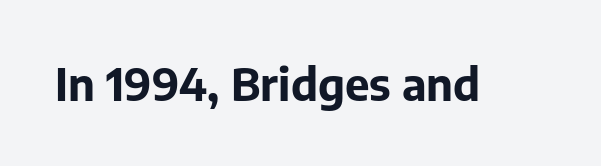
Q: Is the text bold? A: Yes.
Q: Is the text italic (slanted)? A: No, it is upright.
Q: Is the typeface a serif or a sans-serif typeface? A: Sans-serif.
Q: Is the text underlined? A: No.
Q: Is the spacing between letters normal or unusually wide? A: Normal.
Q: Width (condensed, normal, or wide)? A: Normal.
Q: Stroke contrast? A: Low.
Q: x-height? A: Medium.
Q: Monospaced? A: No.
